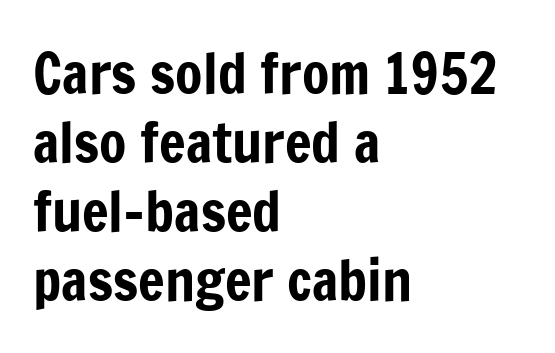
Q: Is the text italic (slanted)? A: No, it is upright.
Q: Is the typeface a serif or a sans-serif typeface? A: Sans-serif.
Q: Is the text underlined? A: No.
Q: How is the paragraph aligned? A: Left-aligned.
Q: Is the spacing between letters normal or unusually wide? A: Normal.
Q: Width (condensed, normal, or wide)? A: Condensed.
Q: Stroke contrast? A: Low.
Q: x-height? A: Medium.
Q: Monospaced? A: No.
